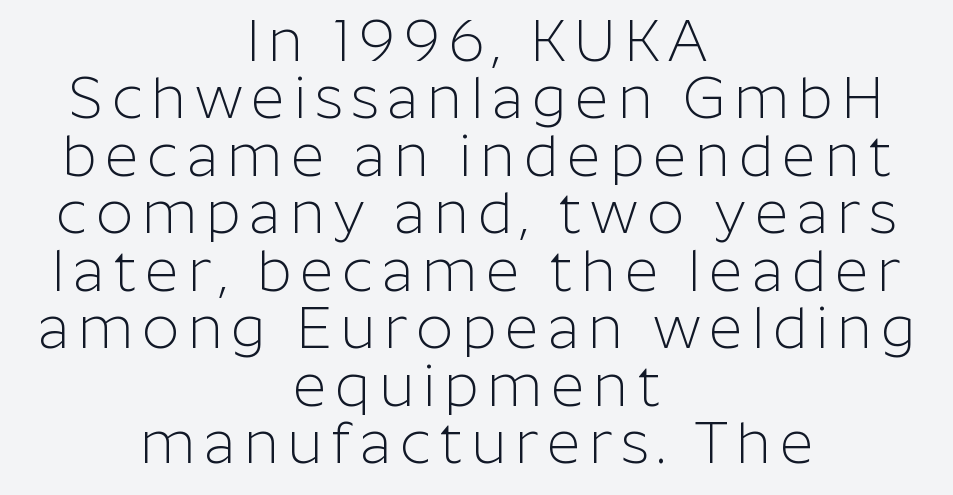
Q: Is the text bold? A: No.
Q: Is the text italic (slanted)? A: No, it is upright.
Q: Is the typeface a serif or a sans-serif typeface? A: Sans-serif.
Q: Is the text underlined? A: No.
Q: How is the paragraph aligned? A: Centered.
Q: Is the spacing between lines tight, normal or loose? A: Tight.
Q: Width (condensed, normal, or wide)? A: Normal.
Q: Stroke contrast? A: Low.
Q: x-height? A: Medium.
Q: Monospaced? A: No.
